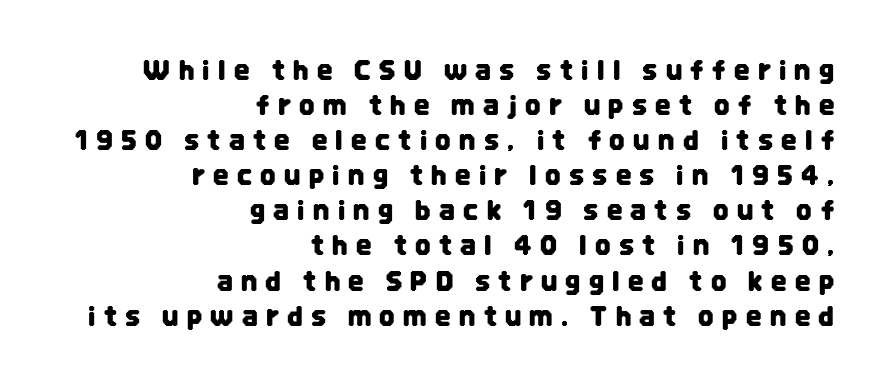
Inter-character spacing is expanded well beyond the font's built-in metrics. These lines are set flush right with a ragged left edge. Just letters on the line, the space beneath them empty. Vertical strokes here are truly vertical.
